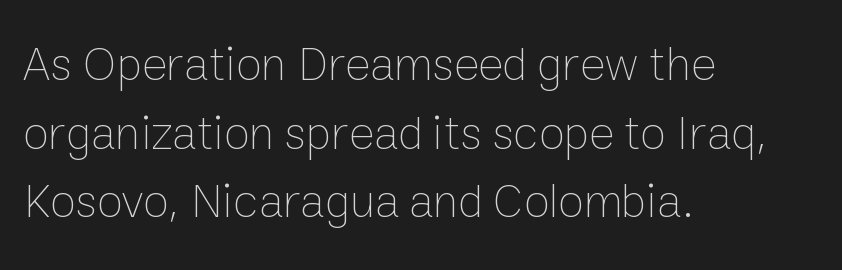
{"italic": "no", "bold": "no", "weight": "thin", "width": "normal", "stroke_contrast": "low", "x_height": "medium", "monospaced": "no", "underline": "no", "align": "left", "line_spacing": "normal", "line_spacing_ratio": 1.43, "letter_spacing": "normal", "letter_spacing_em": 0.0, "glyph_px": 48}
